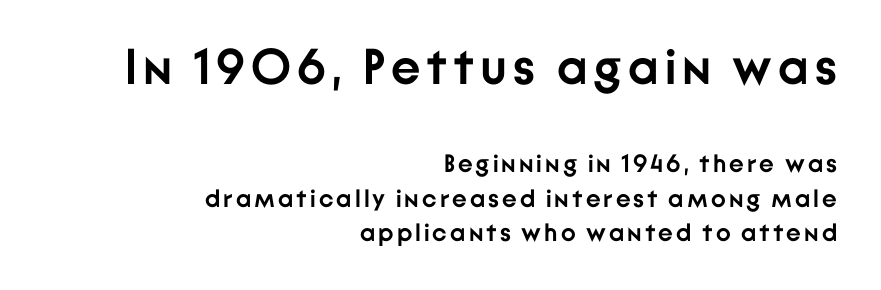
Q: Is the text bold? A: Yes.
Q: Is the text italic (slanted)? A: No, it is upright.
Q: Is the typeface a serif or a sans-serif typeface? A: Sans-serif.
Q: Is the text underlined? A: No.
Q: How is the paragraph aligned? A: Right-aligned.
Q: Is the spacing between lines tight, normal or loose? A: Normal.
Q: Which block of text is set in a larger size, the first (top) or the second (bottom)? A: The first (top) one.
Q: Width (condensed, normal, or wide)? A: Normal.
Q: Stroke contrast? A: Low.
Q: x-height? A: Medium.
Q: Monospaced? A: No.
